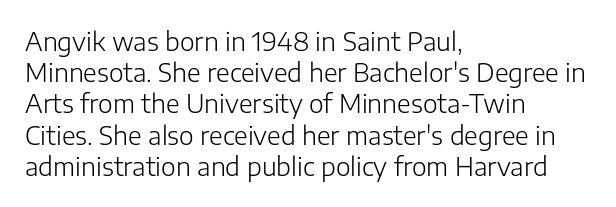
Q: Is the text bold? A: No.
Q: Is the text italic (slanted)? A: No, it is upright.
Q: Is the text underlined? A: No.
Q: How is the paragraph aligned? A: Left-aligned.
Q: Is the spacing between letters normal or unusually wide? A: Normal.
Q: Is the spacing between lines tight, normal or loose? A: Normal.
